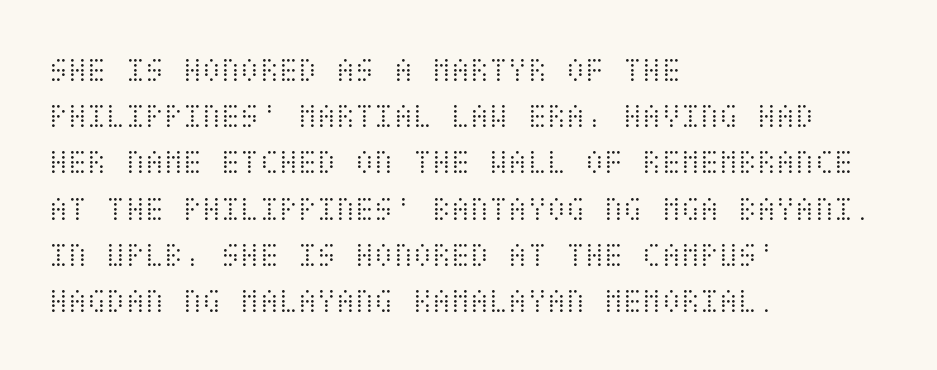
Q: Is the text bold? A: No.
Q: Is the text italic (slanted)? A: No, it is upright.
Q: Is the text underlined? A: No.
Q: How is the paragraph aligned? A: Left-aligned.
Q: Is the spacing between letters normal or unusually wide? A: Normal.
Q: Is the spacing between lines tight, normal or loose? A: Normal.
Q: Width (condensed, normal, or wide)? A: Condensed.
Q: Stroke contrast? A: Medium.
Q: x-height? A: Large.
